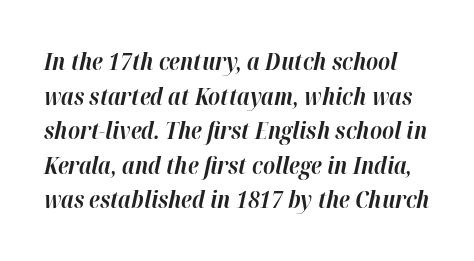
Q: Is the text bold? A: Yes.
Q: Is the text italic (slanted)? A: Yes, it leans right by about 12 degrees.
Q: Is the text underlined? A: No.
Q: Is the spacing between letters normal or unusually wide? A: Normal.
Q: Is the spacing between lines tight, normal or loose? A: Normal.
